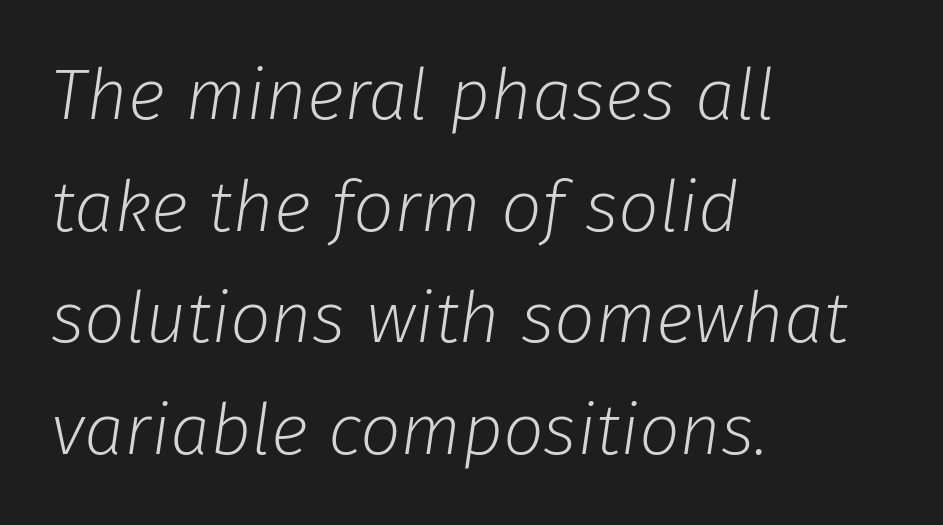
Q: Is the text bold? A: No.
Q: Is the text italic (slanted)? A: Yes, it leans right by about 8 degrees.
Q: Is the text underlined? A: No.
Q: How is the paragraph aligned? A: Left-aligned.
Q: Is the spacing between letters normal or unusually wide? A: Normal.
Q: Is the spacing between lines tight, normal or loose? A: Normal.
Q: Width (condensed, normal, or wide)? A: Normal.
Q: Stroke contrast? A: Low.
Q: x-height? A: Medium.
Q: Monospaced? A: No.
